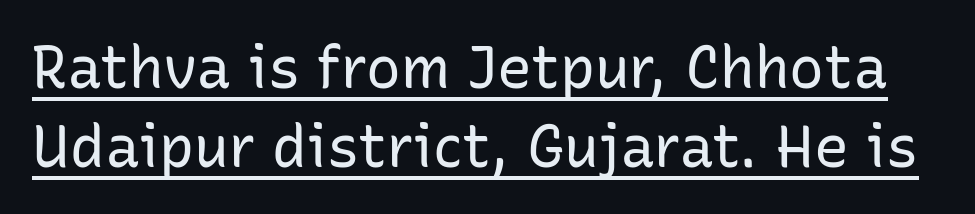
The image shows 58 px regular-weight sans-serif type, upright; set normal line spacing (1.36x), normal letter spacing, underlined; low stroke contrast and a medium x-height.
